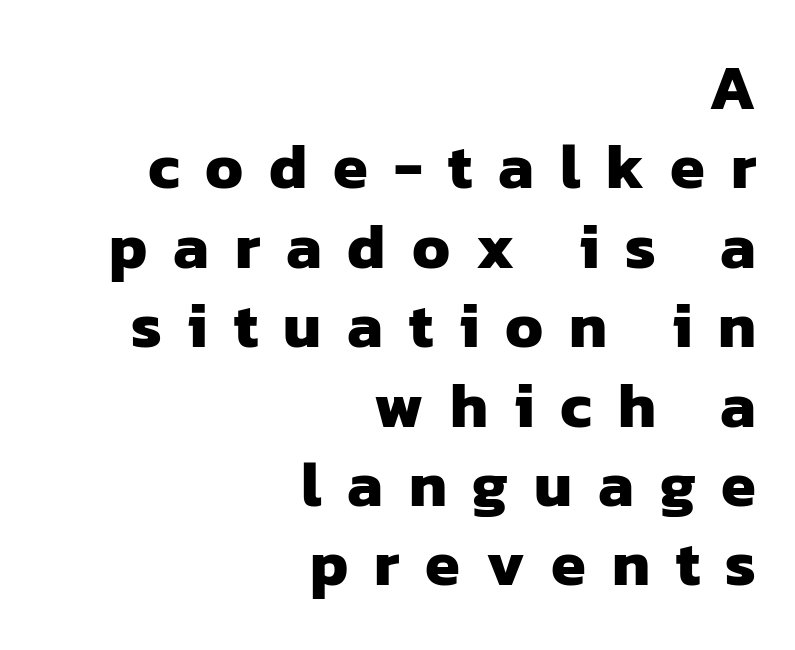
The image shows 63 px heavy sans-serif type; set right-aligned, normal line spacing (1.26x), unusually wide letter spacing (+0.41 em), not underlined; low stroke contrast and a medium x-height.
